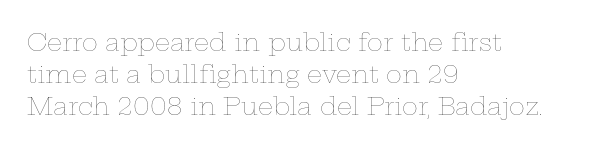
The image shows 24 px text type, upright; set left-aligned, normal line spacing (1.33x), normal letter spacing, not underlined.
